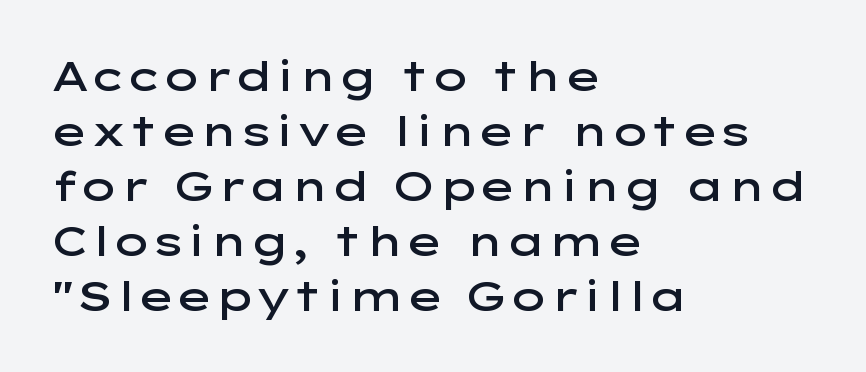
{"serif": "no", "italic": "no", "bold": "semi", "weight": "semibold", "width": "wide", "stroke_contrast": "low", "x_height": "medium", "monospaced": "no", "underline": "no", "align": "left", "line_spacing": "normal", "line_spacing_ratio": 1.34, "letter_spacing": "normal", "letter_spacing_em": 0.0, "glyph_px": 41}
